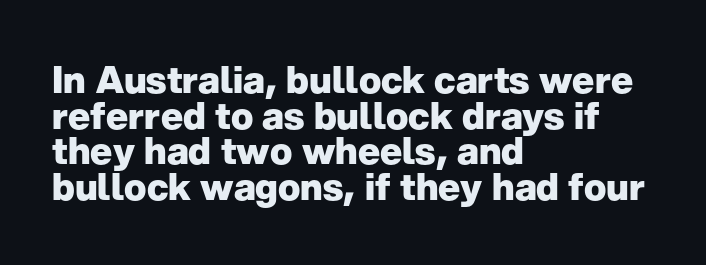
Thick stems and heavy bowls — unmistakably bold. Is there any slant? The stems are plumb. Reading down the column, the eye jumps only a short way to each next line. The compositor pushed each line to the left boundary. Grotesque or geometric, the face here clearly has no serifs.
